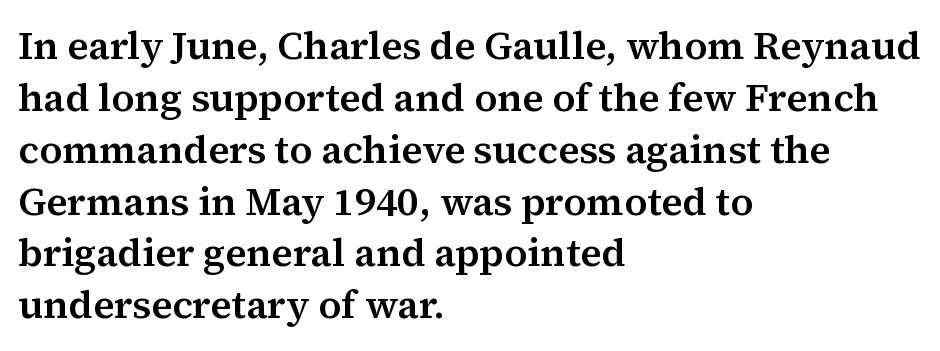
Q: Is the text italic (slanted)? A: No, it is upright.
Q: Is the typeface a serif or a sans-serif typeface? A: Serif.
Q: Is the text underlined? A: No.
Q: How is the paragraph aligned? A: Left-aligned.
Q: Is the spacing between letters normal or unusually wide? A: Normal.
Q: Is the spacing between lines tight, normal or loose? A: Normal.
Q: Width (condensed, normal, or wide)? A: Normal.
Q: Stroke contrast? A: Medium.
Q: x-height? A: Medium.
Q: Monospaced? A: No.
